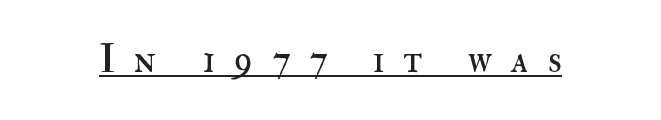
{"italic": "no", "bold": "no", "weight": "regular", "width": "normal", "stroke_contrast": "high", "x_height": "small", "monospaced": "no", "underline": "yes", "letter_spacing": "wide", "letter_spacing_em": 0.48, "glyph_px": 39}
